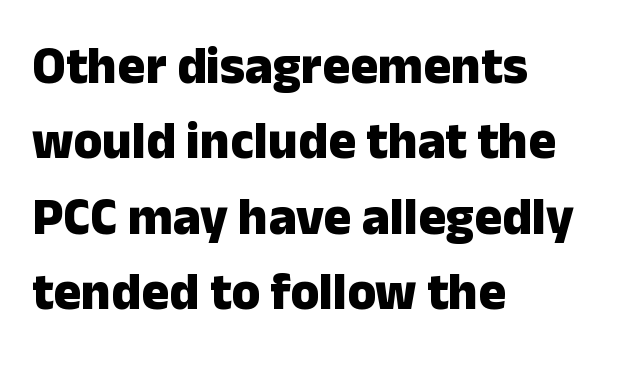
Q: Is the text bold? A: Yes.
Q: Is the text italic (slanted)? A: No, it is upright.
Q: Is the typeface a serif or a sans-serif typeface? A: Sans-serif.
Q: Is the text underlined? A: No.
Q: How is the paragraph aligned? A: Left-aligned.
Q: Is the spacing between letters normal or unusually wide? A: Normal.
Q: Is the spacing between lines tight, normal or loose? A: Normal.
Q: Width (condensed, normal, or wide)? A: Normal.
Q: Stroke contrast? A: Low.
Q: x-height? A: Medium.
Q: Monospaced? A: No.
